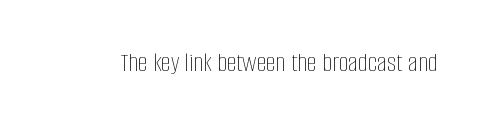
Q: Is the text bold? A: No.
Q: Is the text italic (slanted)? A: No, it is upright.
Q: Is the text underlined? A: No.
Q: Is the spacing between letters normal or unusually wide? A: Normal.
Q: Width (condensed, normal, or wide)? A: Condensed.
Q: Stroke contrast? A: Low.
Q: x-height? A: Large.
Q: Monospaced? A: No.
